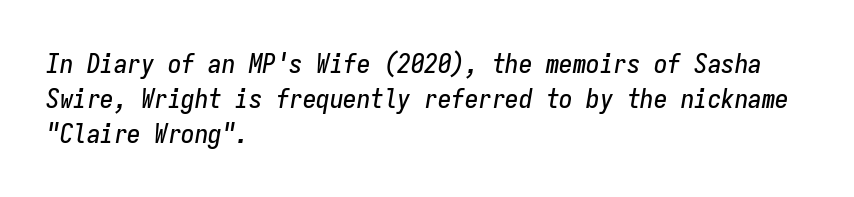
Q: Is the text italic (slanted)? A: Yes, it leans right by about 9 degrees.
Q: Is the text underlined? A: No.
Q: How is the paragraph aligned? A: Left-aligned.
Q: Is the spacing between letters normal or unusually wide? A: Normal.
Q: Is the spacing between lines tight, normal or loose? A: Normal.
